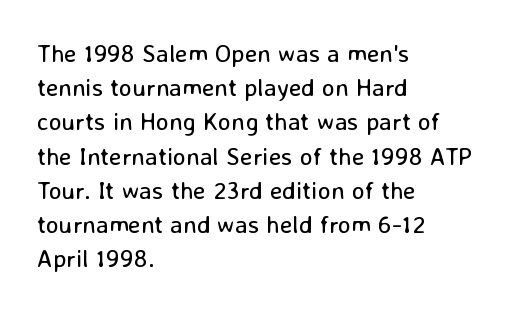
{"italic": "no", "bold": "no", "underline": "no", "align": "left", "line_spacing": "normal", "line_spacing_ratio": 1.37, "letter_spacing": "normal", "letter_spacing_em": 0.0, "glyph_px": 25}
